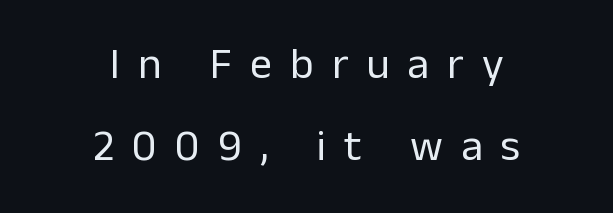
No chunkiness to these letters — they're not bold. Each line is balanced around a shared central axis. Note: no serifs on the glyphs. Style check: upright.
